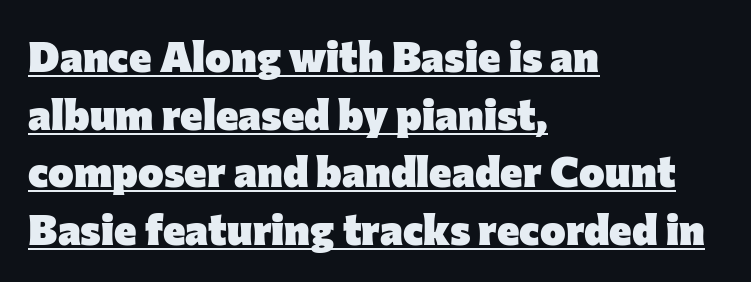
The image shows 43 px heavy sans-serif type, upright; set left-aligned, normal line spacing (1.34x), normal letter spacing, underlined; low stroke contrast and a medium x-height.
